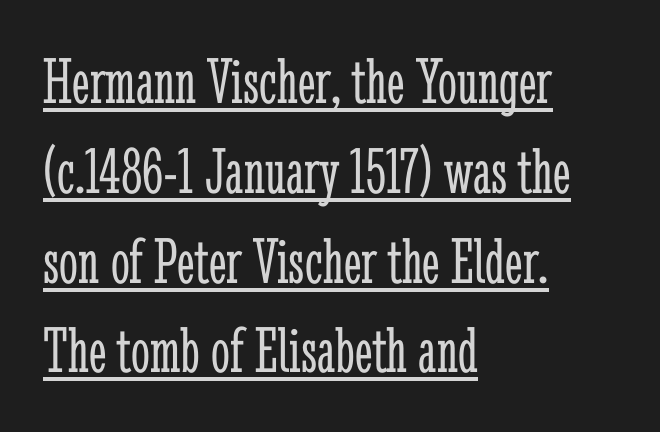
The image shows 67 px light, condensed serif type, upright; set left-aligned, normal line spacing (1.34x), normal letter spacing, underlined; low stroke contrast and a medium x-height.
